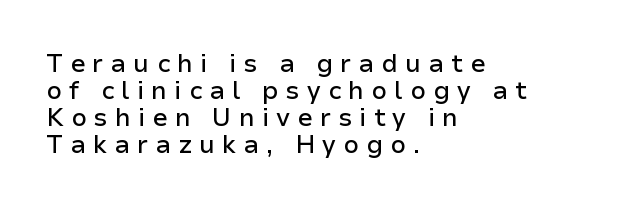
Q: Is the text italic (slanted)? A: No, it is upright.
Q: Is the text underlined? A: No.
Q: How is the paragraph aligned? A: Left-aligned.
Q: Is the spacing between letters normal or unusually wide? A: Unusually wide.
Q: Is the spacing between lines tight, normal or loose? A: Tight.
